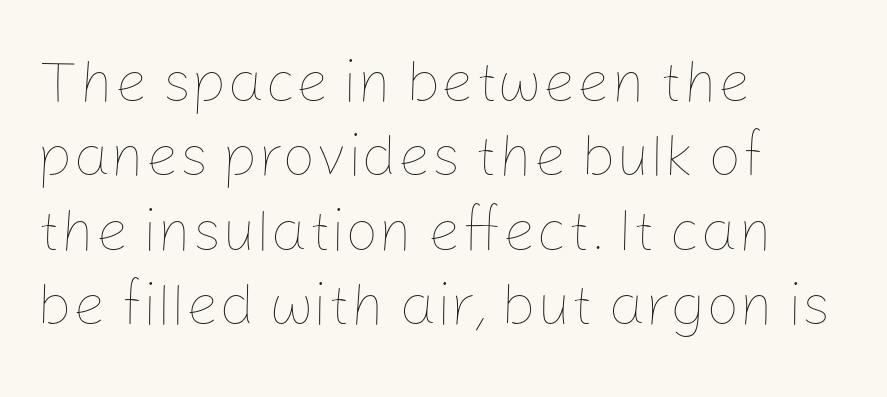
The image shows 59 px thin type, upright; set left-aligned, normal line spacing (1.26x), normal letter spacing, not underlined; low stroke contrast and a medium x-height.
